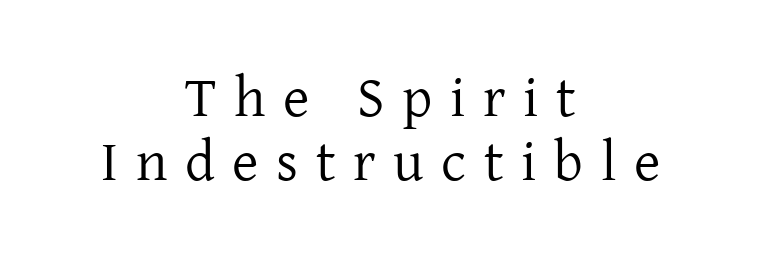
The image shows 57 px regular-weight serif type, upright; set centered, tight line spacing (1.12x), unusually wide letter spacing (+0.31 em), not underlined; low stroke contrast and a medium x-height.
